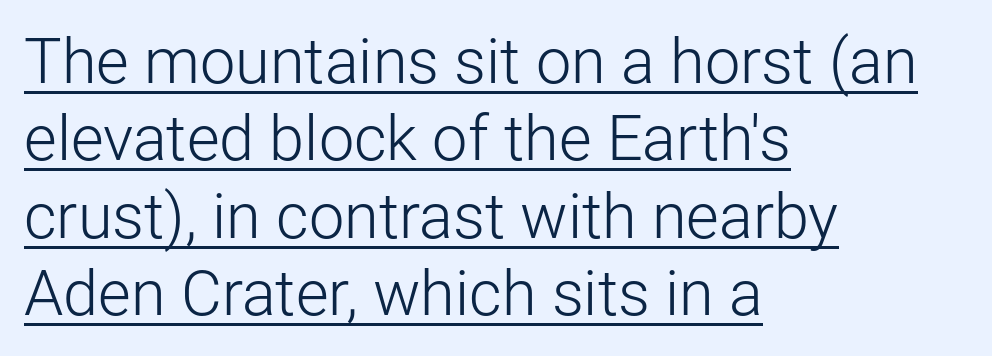
{"serif": "no", "italic": "no", "bold": "no", "weight": "light", "width": "normal", "stroke_contrast": "low", "x_height": "medium", "monospaced": "no", "underline": "yes", "align": "left", "line_spacing_ratio": 1.23, "letter_spacing": "normal", "letter_spacing_em": 0.0, "glyph_px": 63}
